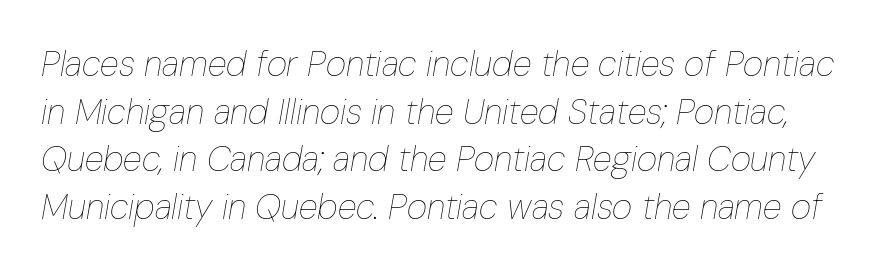
{"italic": "yes", "lean": "right", "slant_degrees": 10, "bold": "no", "weight": "thin", "width": "condensed", "stroke_contrast": "low", "x_height": "medium", "monospaced": "no", "underline": "no", "line_spacing": "normal", "line_spacing_ratio": 1.36, "letter_spacing": "normal", "letter_spacing_em": 0.0, "glyph_px": 35}
